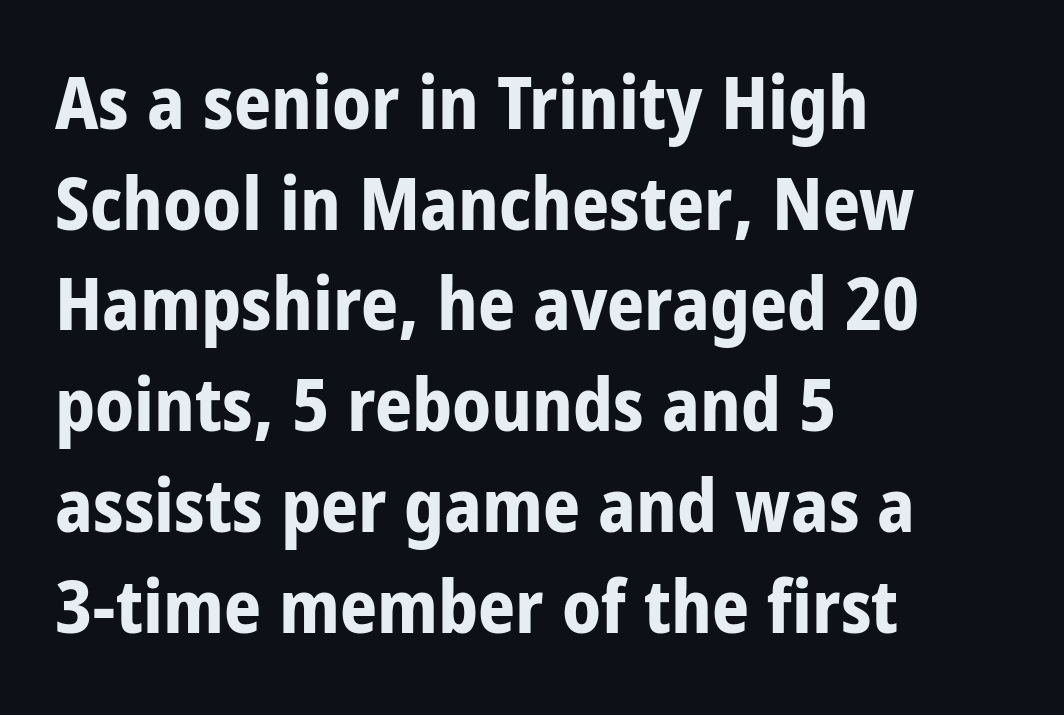
{"serif": "no", "italic": "no", "bold": "yes", "weight": "bold", "width": "condensed", "stroke_contrast": "low", "x_height": "large", "monospaced": "no", "underline": "no", "align": "left", "line_spacing": "normal", "line_spacing_ratio": 1.38, "letter_spacing": "normal", "letter_spacing_em": 0.0, "glyph_px": 73}
